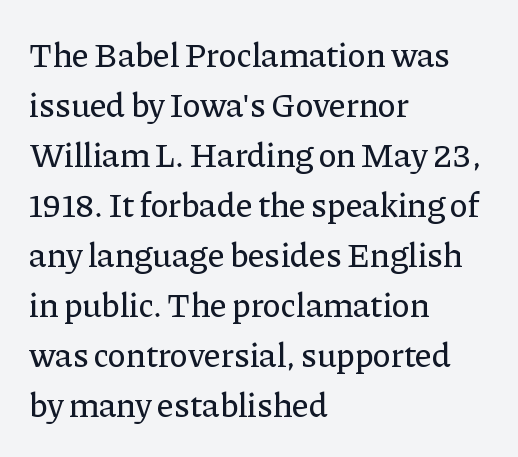
Q: Is the text italic (slanted)? A: No, it is upright.
Q: Is the typeface a serif or a sans-serif typeface? A: Serif.
Q: Is the text underlined? A: No.
Q: How is the paragraph aligned? A: Left-aligned.
Q: Is the spacing between letters normal or unusually wide? A: Normal.
Q: Is the spacing between lines tight, normal or loose? A: Normal.
Q: Width (condensed, normal, or wide)? A: Normal.
Q: Stroke contrast? A: Low.
Q: x-height? A: Medium.
Q: Monospaced? A: No.
